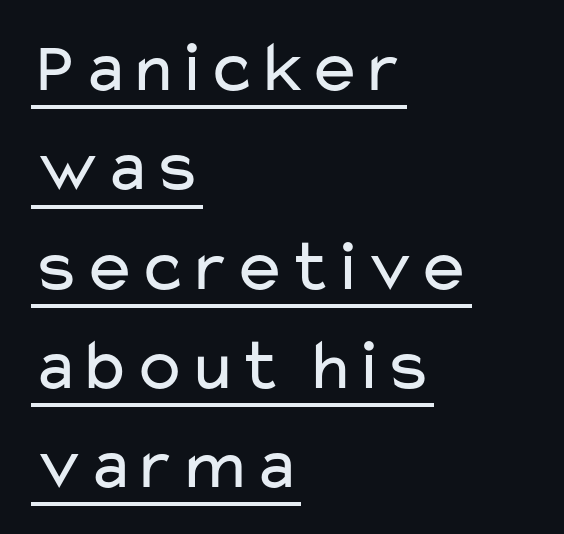
Q: Is the text bold? A: No.
Q: Is the text italic (slanted)? A: No, it is upright.
Q: Is the typeface a serif or a sans-serif typeface? A: Sans-serif.
Q: Is the text underlined? A: Yes.
Q: How is the paragraph aligned? A: Left-aligned.
Q: Is the spacing between letters normal or unusually wide? A: Normal.
Q: Is the spacing between lines tight, normal or loose? A: Normal.
Q: Width (condensed, normal, or wide)? A: Wide.
Q: Stroke contrast? A: Low.
Q: x-height? A: Medium.
Q: Monospaced? A: No.
